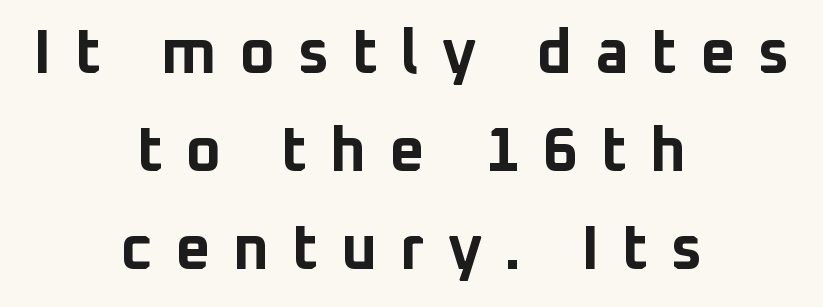
Character widths vary here, with narrow letters taking less room than wide ones. Vertically, the passage feels balanced, rows spaced as you'd expect. Notice how thick the strokes are: this is what a full bold looks like. The lines in this sample share a center point and differ in where they start and stop. The area under the type is left untouched.
